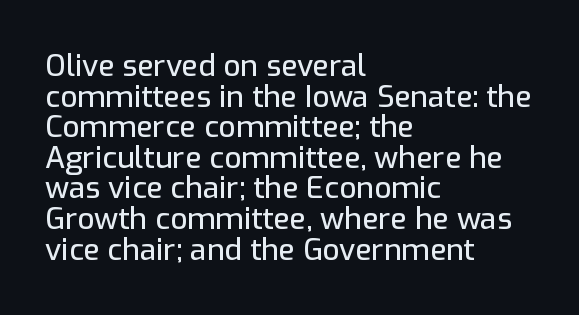
Q: Is the text italic (slanted)? A: No, it is upright.
Q: Is the typeface a serif or a sans-serif typeface? A: Sans-serif.
Q: Is the text underlined? A: No.
Q: How is the paragraph aligned? A: Left-aligned.
Q: Is the spacing between letters normal or unusually wide? A: Normal.
Q: Is the spacing between lines tight, normal or loose? A: Tight.
Q: Width (condensed, normal, or wide)? A: Normal.
Q: Stroke contrast? A: Low.
Q: x-height? A: Medium.
Q: Monospaced? A: No.
